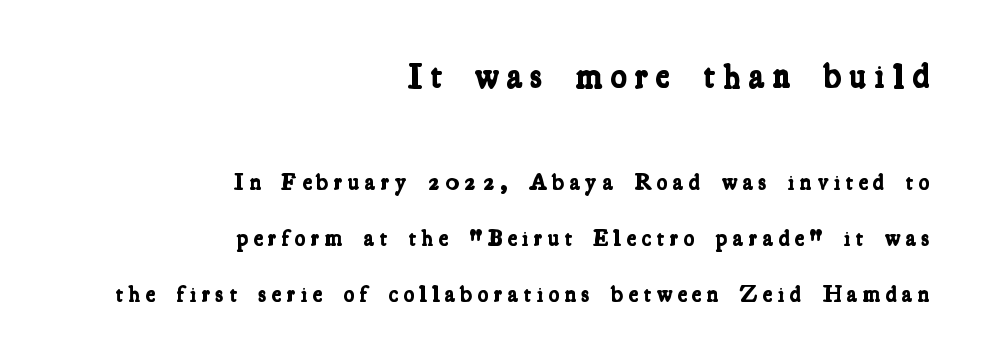
Q: Is the text bold? A: Yes.
Q: Is the typeface a serif or a sans-serif typeface? A: Serif.
Q: Is the text underlined? A: No.
Q: How is the paragraph aligned? A: Right-aligned.
Q: Is the spacing between letters normal or unusually wide? A: Unusually wide.
Q: Is the spacing between lines tight, normal or loose? A: Loose.
Q: Which block of text is set in a larger size, the first (top) or the second (bottom)? A: The first (top) one.
Q: Width (condensed, normal, or wide)? A: Condensed.
Q: Stroke contrast? A: Low.
Q: x-height? A: Medium.
Q: Monospaced? A: No.
